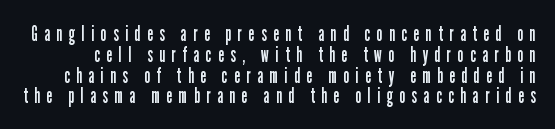
Students, note that the glyphs here are deliberately spaced far apart. In terms of posture, this sample is upright. These glyphs show unthickened strokes, regular width or finer. Underlining? Definitely not there. The leading is snug, giving the passage a crowded texture.
